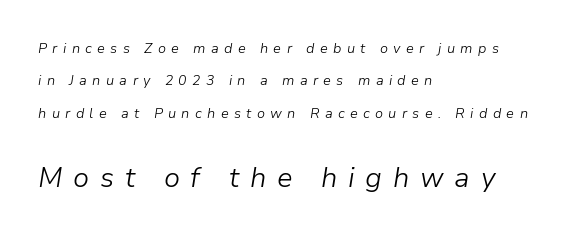
Horizontally, the lines are justified to the leading edge only. Bold? No — there's no thickening of the strokes. Baseline-to-baseline distance is far greater than the letter height. These lines are rendered in a variable-pitch font. Substantial extra tracking has been applied to these lines. Top chunk: small. Bottom chunk: large.
